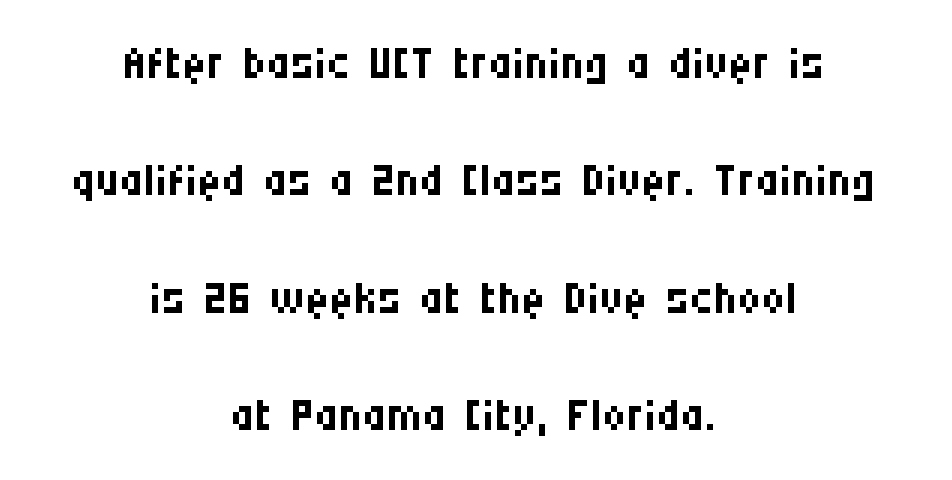
Any mark beneath the type? The region is blank. This sample has the flowing, uneven cadence of proportional lettering. In terms of letterspacing, this is plain default setting. Is there any slant? The stems are plumb. The passage shown is typeset with a sans-serif family. This sample is center-justified, so both line endings float freely.
